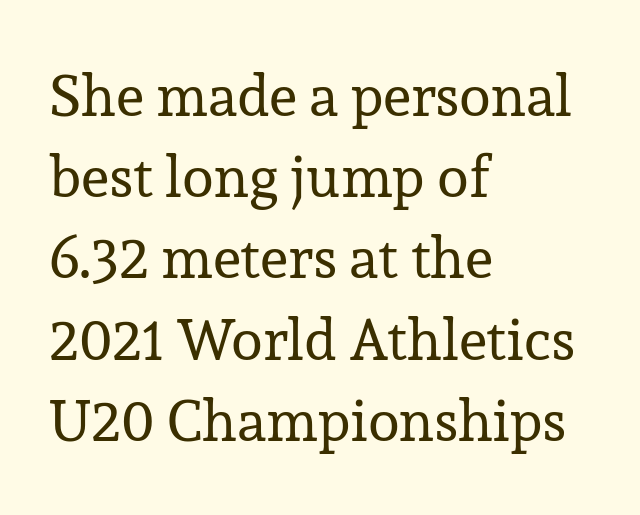
The image shows 58 px regular-weight serif type, upright; set left-aligned, normal line spacing (1.4x), normal letter spacing, not underlined; low stroke contrast and a medium x-height.
